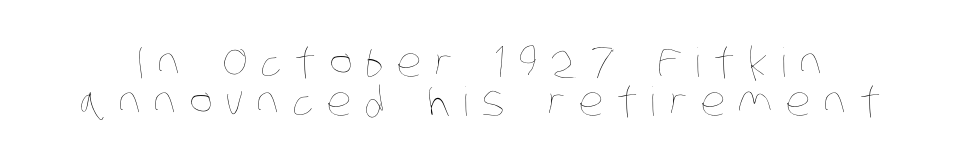
Ink coverage per letter is moderate at most. The rendering uses a small line-height, squeezing the rows. The rendering uses natural spacing where letterforms have individual widths. The letterforms stand isolated, each surrounded by extra space. Has an underline been added? It has not.
